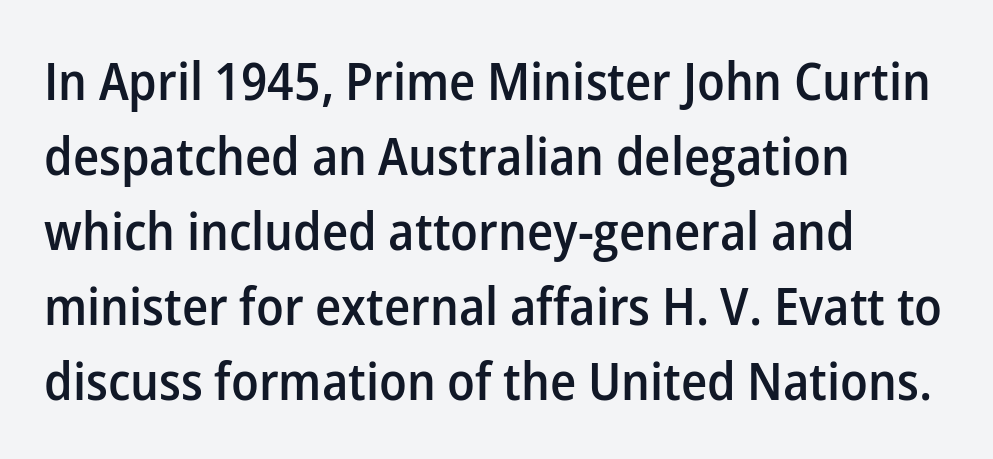
Q: Is the text bold? A: Semi-bold.
Q: Is the text italic (slanted)? A: No, it is upright.
Q: Is the typeface a serif or a sans-serif typeface? A: Sans-serif.
Q: Is the text underlined? A: No.
Q: How is the paragraph aligned? A: Left-aligned.
Q: Is the spacing between letters normal or unusually wide? A: Normal.
Q: Is the spacing between lines tight, normal or loose? A: Normal.
Q: Width (condensed, normal, or wide)? A: Normal.
Q: Stroke contrast? A: Low.
Q: x-height? A: Medium.
Q: Monospaced? A: No.
